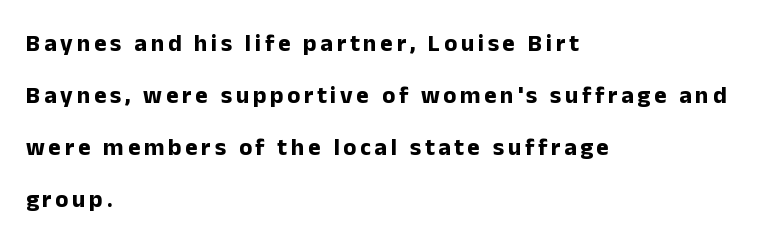
Q: Is the text bold? A: Yes.
Q: Is the text italic (slanted)? A: No, it is upright.
Q: Is the text underlined? A: No.
Q: How is the paragraph aligned? A: Left-aligned.
Q: Is the spacing between lines tight, normal or loose? A: Loose.
